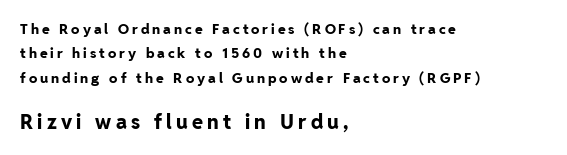
In CSS terms this would be text-align: left. The letters in the lower block stand taller than those in the block above. Letter spacing: wide. Weight check: bold — yes, fully.
